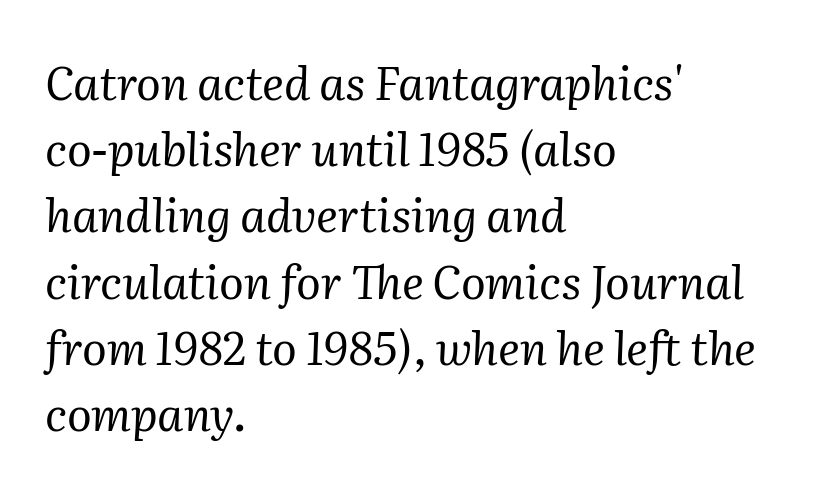
Line beginnings align vertically; line endings do not. Italic? Definitely — the glyphs are oblique. Clear beneath every line of the passage. The passage shown has conventional tracking throughout. Leading matches the norm, producing a regular column.
